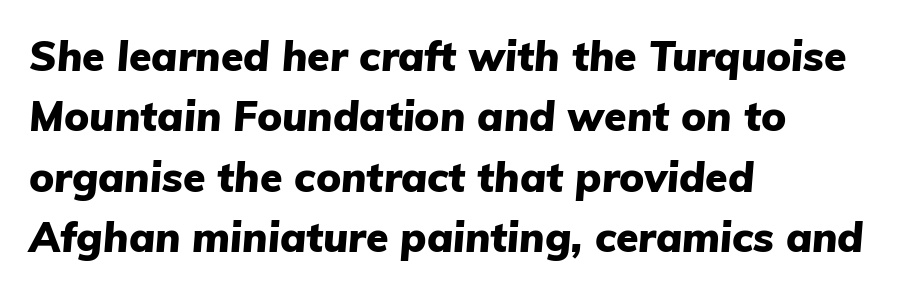
{"italic": "yes", "lean": "right", "slant_degrees": 5, "bold": "yes", "weight": "heavy", "width": "normal", "stroke_contrast": "low", "x_height": "medium", "monospaced": "no", "underline": "no", "align": "left", "line_spacing": "normal", "line_spacing_ratio": 1.47, "letter_spacing": "normal", "letter_spacing_em": 0.0, "glyph_px": 41}
